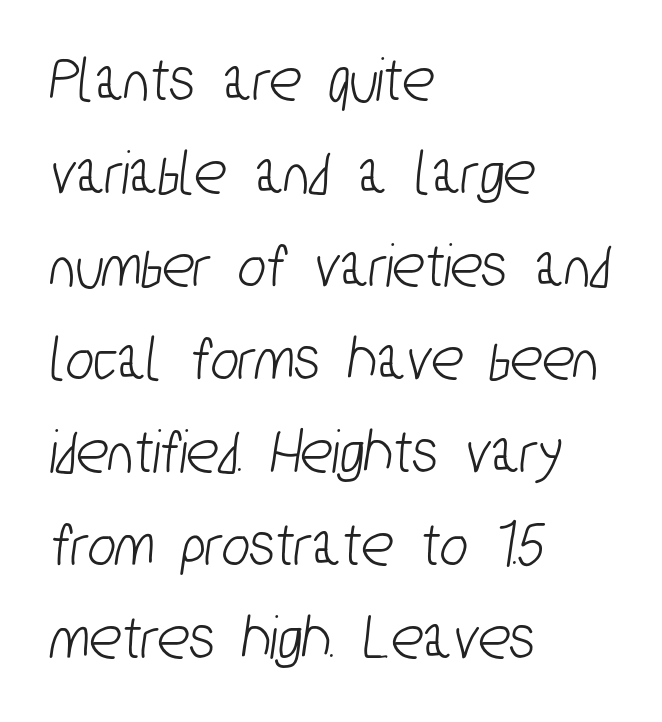
{"serif": "no", "width": "condensed", "stroke_contrast": "low", "x_height": "medium", "monospaced": "no", "underline": "no", "align": "left", "line_spacing": "normal", "line_spacing_ratio": 1.41, "letter_spacing": "normal", "letter_spacing_em": 0.0, "glyph_px": 66}
